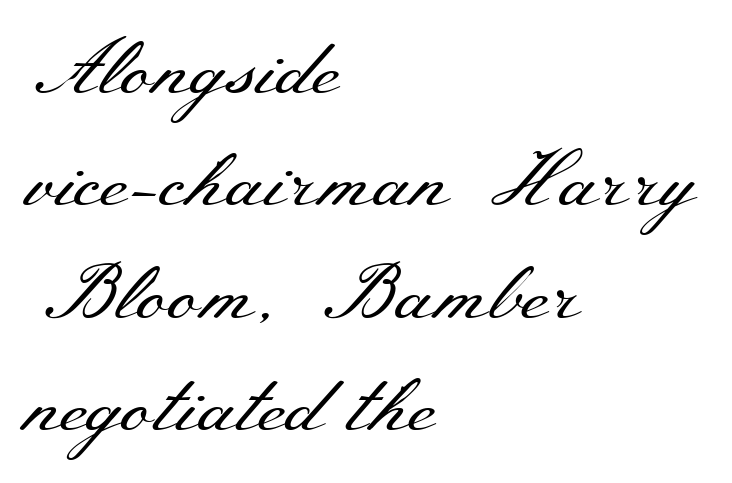
Q: Is the text bold? A: No.
Q: Is the text italic (slanted)? A: Yes.
Q: Is the typeface a serif or a sans-serif typeface? A: Serif.
Q: Is the text underlined? A: No.
Q: How is the paragraph aligned? A: Left-aligned.
Q: Is the spacing between letters normal or unusually wide? A: Normal.
Q: Is the spacing between lines tight, normal or loose? A: Normal.
Q: Width (condensed, normal, or wide)? A: Wide.
Q: Stroke contrast? A: Medium.
Q: x-height? A: Small.
Q: Monospaced? A: No.
